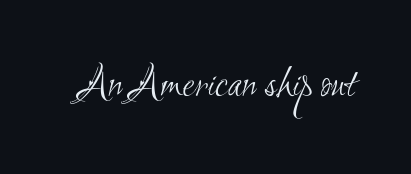
A light-to-regular cut is what we see here. The glyphs in this specimen are sans serif. The baseline area is clear. The passage shown is typed in a proportional face where columns would drift. Look at the tracking — it's just the regular setting, nothing added.
